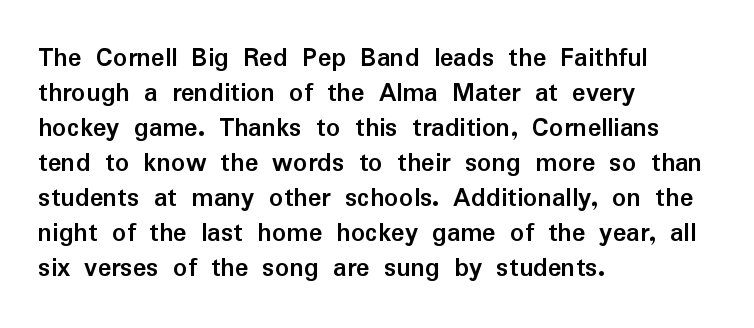
{"serif": "no", "italic": "no", "bold": "yes", "weight": "semibold", "width": "normal", "stroke_contrast": "low", "x_height": "medium", "monospaced": "no", "underline": "no", "align": "left", "line_spacing": "normal", "line_spacing_ratio": 1.25, "letter_spacing": "normal", "letter_spacing_em": 0.0, "glyph_px": 28}
